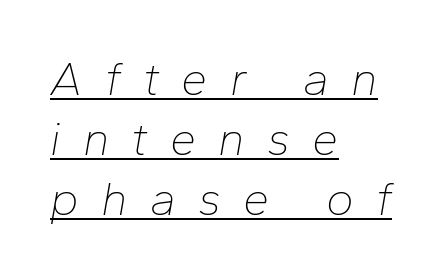
Do the characters align in a grid? No, the font is proportional. Glance below the letters and you will spot a drawn line. When letters slant like this, we call the style italic. Does the leading feel generous? No, just average. Nothing heavy about these letters — not bold at all.
